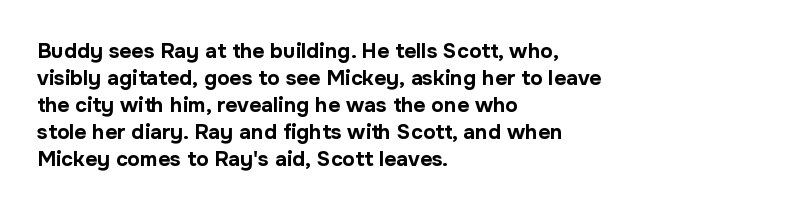
The space directly below the letters is spotless. In terms of leading, this rendering sits right in the middle. Notice how the stems are strictly vertical — no italics here. Honestly, the letter spacing is just normal — you wouldn't notice it. Typesetter's note: full bold, strokes at maximum text heaviness.
